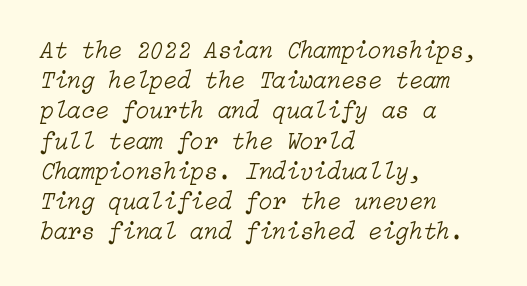
Q: Is the text bold? A: No.
Q: Is the text italic (slanted)? A: Yes, it leans right by about 15 degrees.
Q: Is the text underlined? A: No.
Q: How is the paragraph aligned? A: Left-aligned.
Q: Is the spacing between letters normal or unusually wide? A: Normal.
